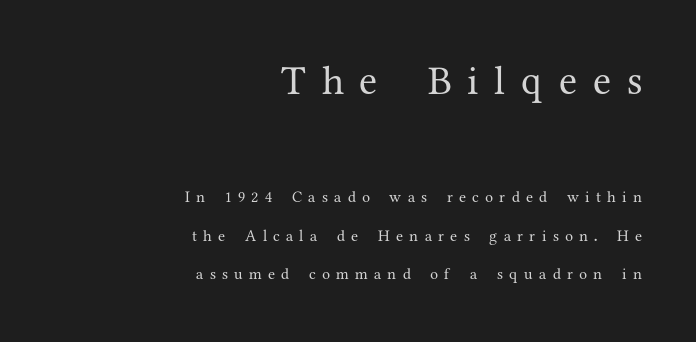
{"serif": "yes", "italic": "no", "bold": "no", "weight": "regular", "width": "normal", "stroke_contrast": "medium", "x_height": "medium", "monospaced": "no", "underline": "no", "align": "right", "line_spacing": "loose", "line_spacing_ratio": 2.42, "letter_spacing": "wide", "letter_spacing_em": 0.39, "larger_block": "first", "size_ratio": 2.56, "glyph_px": 41}
